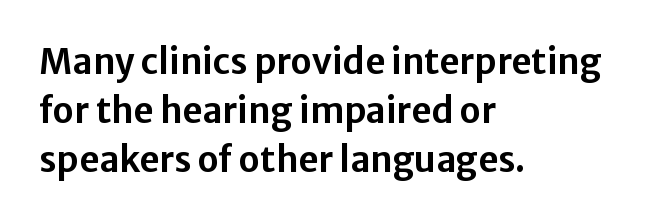
{"serif": "no", "italic": "no", "width": "normal", "stroke_contrast": "low", "x_height": "medium", "monospaced": "no", "underline": "no", "align": "left", "line_spacing": "normal", "line_spacing_ratio": 1.4, "letter_spacing": "normal", "letter_spacing_em": 0.0, "glyph_px": 35}
